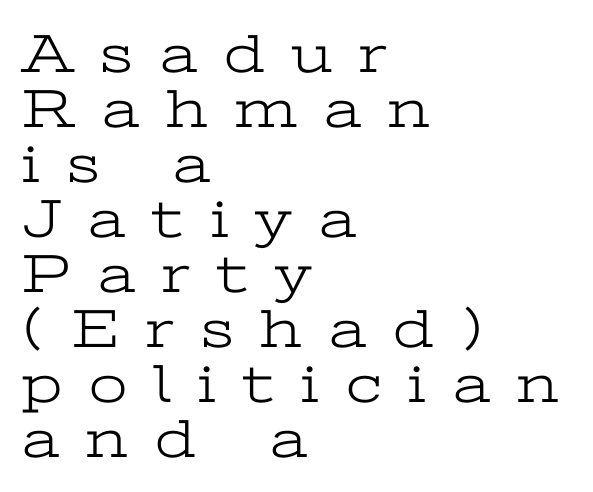
The lettering holds an erect, upright posture throughout. Unlike a clean sans, this face finishes its strokes with serifs. Note the varied advance widths — an 'i' is clearly narrower than an 'm'. Letters have the restrained weight of plain body copy at most. Descenders hang freely into open space. One glance says dense: line gaps are narrower than usual.
